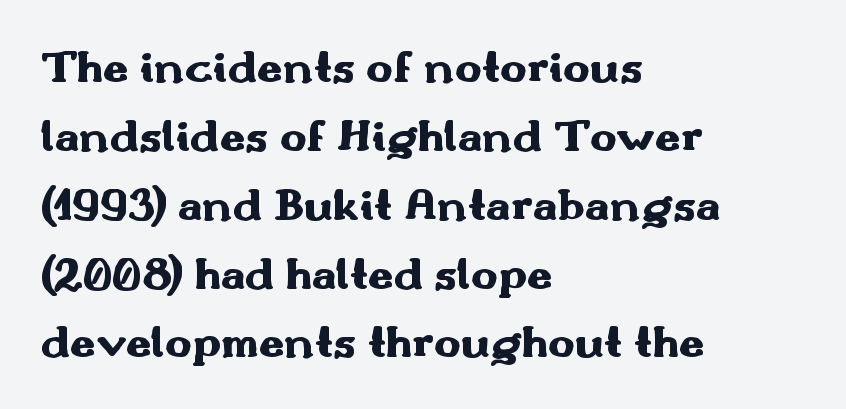
The image shows 45 px heavy, wide sans-serif type, upright; set left-aligned, normal line spacing (1.53x), normal letter spacing, not underlined; medium stroke contrast and a small x-height.
